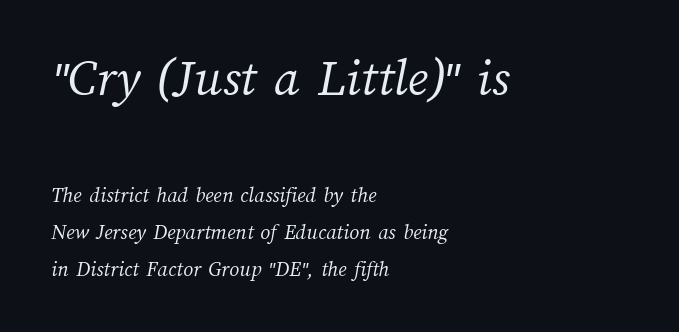
Q: Is the text bold? A: No.
Q: Is the text underlined? A: No.
Q: How is the paragraph aligned? A: Left-aligned.
Q: Is the spacing between letters normal or unusually wide? A: Normal.
Q: Is the spacing between lines tight, normal or loose? A: Normal.
Q: Which block of text is set in a larger size, the first (top) or the second (bottom)? A: The first (top) one.
Q: Width (condensed, normal, or wide)? A: Normal.
Q: Stroke contrast? A: Medium.
Q: x-height? A: Medium.
Q: Monospaced? A: No.
